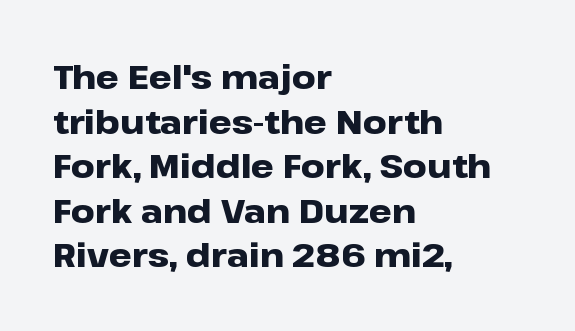
The words here are not underlined. Plenty of ink on the page — the face is bold. This sample uses a sans-serif face. Here the glyphs are tracked normally, forming tight word shapes. Horizontally, the lines are justified to the leading edge only. Italic? Not at all — the glyphs are vertical.
